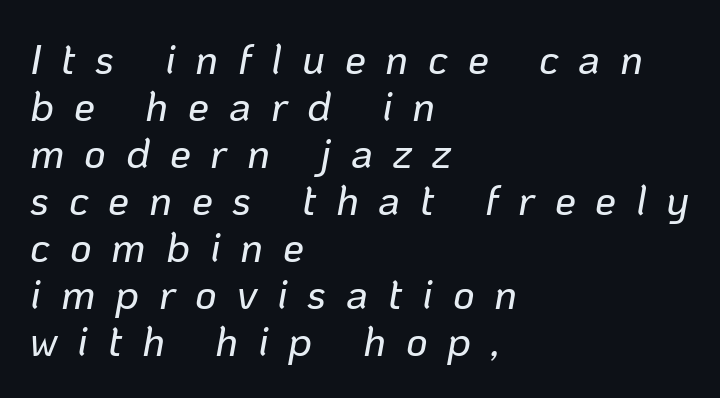
Words appear elongated and porous because spacing is wide. The rendering uses natural spacing where letterforms have individual widths. Students, observe: this is what under-led, compact text looks like. The passage is arranged the way most books set body copy — flush left. A clean baseline with only descenders dipping below it. Every character sits at an angle, as italics do.
